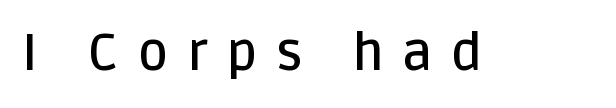
{"serif": "no", "italic": "no", "bold": "semi", "weight": "semibold", "width": "normal", "stroke_contrast": "low", "x_height": "large", "monospaced": "no", "underline": "no", "letter_spacing": "wide", "letter_spacing_em": 0.36, "glyph_px": 52}
